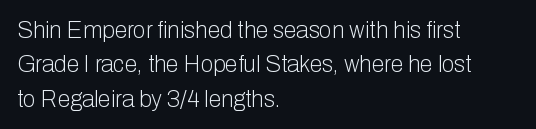
Observe the ordinary spacing: letters are neighbours, not strangers. Only glyphs here, with clear space below each row. Honestly, the row spacing looks completely unremarkable. No letter is thick-stroked: the sample isn't bold.
